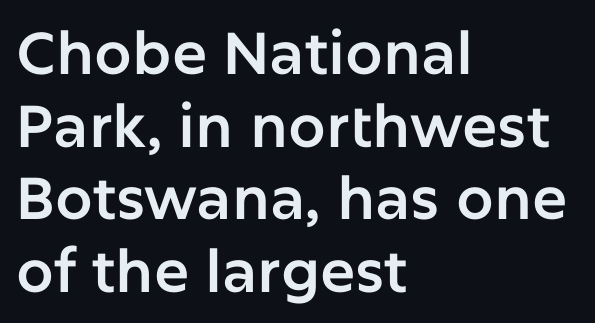
Q: Is the text italic (slanted)? A: No, it is upright.
Q: Is the typeface a serif or a sans-serif typeface? A: Sans-serif.
Q: Is the text underlined? A: No.
Q: How is the paragraph aligned? A: Left-aligned.
Q: Is the spacing between letters normal or unusually wide? A: Normal.
Q: Width (condensed, normal, or wide)? A: Normal.
Q: Stroke contrast? A: Low.
Q: x-height? A: Medium.
Q: Monospaced? A: No.
